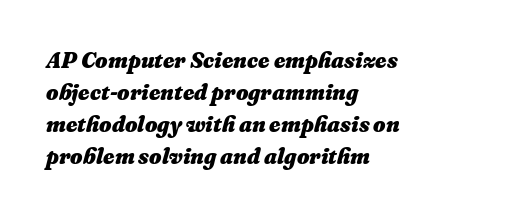
{"italic": "yes", "lean": "right", "slant_degrees": 16, "bold": "yes", "underline": "no", "align": "left", "line_spacing": "normal", "line_spacing_ratio": 1.45, "letter_spacing": "normal", "letter_spacing_em": 0.0, "glyph_px": 22}
